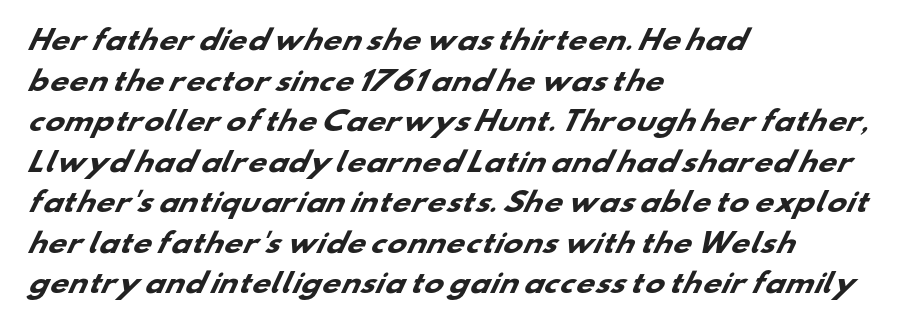
{"bold": "yes", "underline": "no", "align": "left", "line_spacing": "normal", "line_spacing_ratio": 1.56, "letter_spacing": "normal", "letter_spacing_em": 0.0, "glyph_px": 26}
